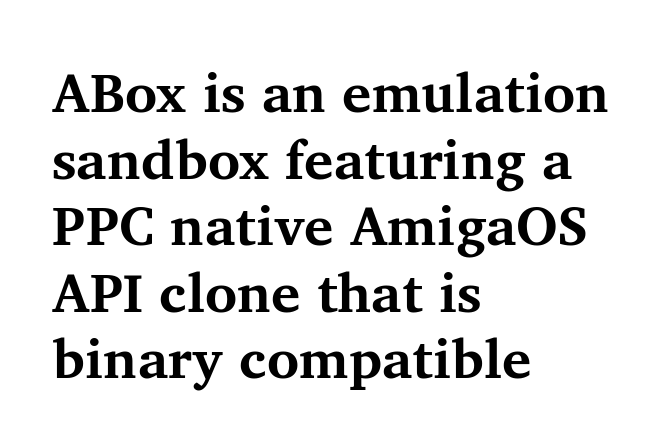
The image shows 55 px bold serif type, upright; set left-aligned, line spacing 1.21x, normal letter spacing, not underlined; medium stroke contrast and a medium x-height.
